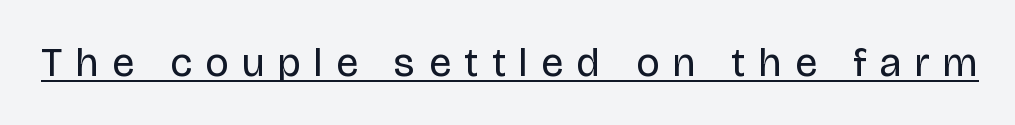
The image shows 41 px regular-weight sans-serif type, upright; set unusually wide letter spacing (+0.33 em), underlined; low stroke contrast and a large x-height.
